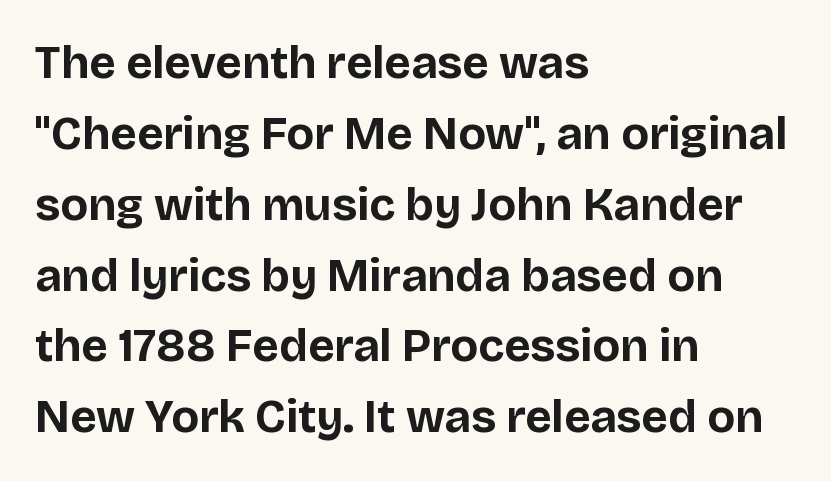
{"serif": "no", "italic": "no", "bold": "yes", "weight": "bold", "width": "normal", "stroke_contrast": "low", "x_height": "large", "monospaced": "no", "underline": "no", "align": "left", "line_spacing": "normal", "line_spacing_ratio": 1.54, "letter_spacing": "normal", "letter_spacing_em": 0.0, "glyph_px": 46}
